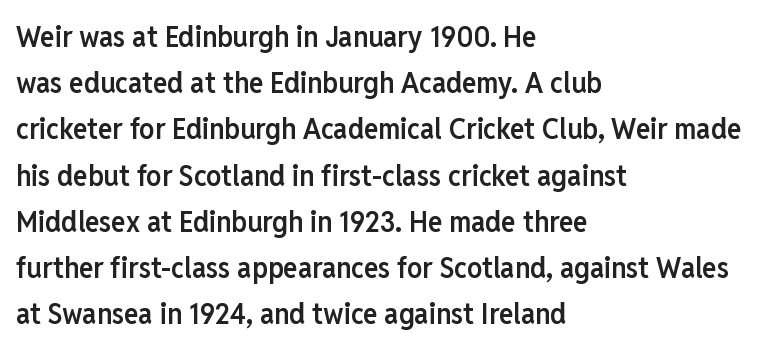
{"serif": "no", "italic": "no", "bold": "semi", "weight": "semibold", "width": "condensed", "stroke_contrast": "low", "x_height": "medium", "monospaced": "no", "underline": "no", "align": "left", "line_spacing": "normal", "line_spacing_ratio": 1.54, "letter_spacing": "normal", "letter_spacing_em": 0.0, "glyph_px": 30}
